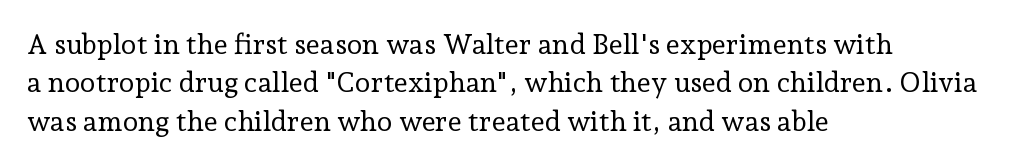
Think standard paragraph weight, or any step lighter than that. Serifs: yes, visible at the terminals of the letterforms. Do the characters align in a grid? No, the font is proportional. Casual observation: everything's shoved over to the left. The type is set solid horizontally, with unmodified tracking.
